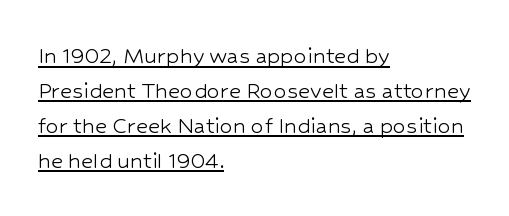
The image shows 26 px text type, upright; set left-aligned, normal line spacing (1.34x), normal letter spacing, underlined.
